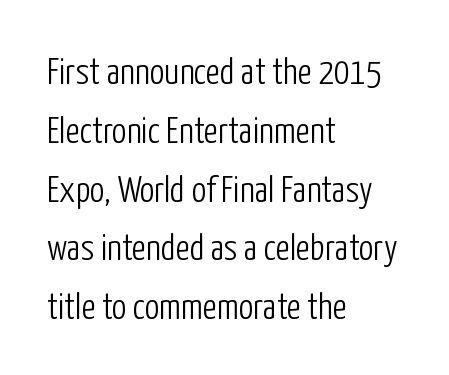
The image shows 37 px light, condensed sans-serif type, upright; set left-aligned, normal line spacing (1.59x), normal letter spacing, not underlined; low stroke contrast and a medium x-height.
